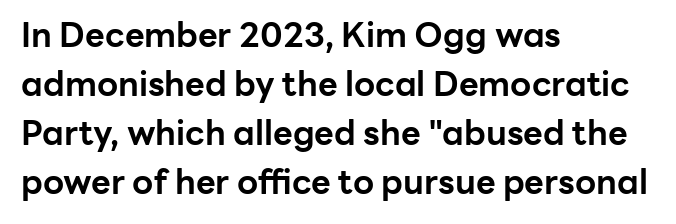
{"serif": "no", "italic": "no", "bold": "yes", "weight": "bold", "width": "normal", "stroke_contrast": "low", "x_height": "medium", "monospaced": "no", "underline": "no", "align": "left", "line_spacing": "normal", "line_spacing_ratio": 1.44, "letter_spacing": "normal", "letter_spacing_em": 0.0, "glyph_px": 34}
